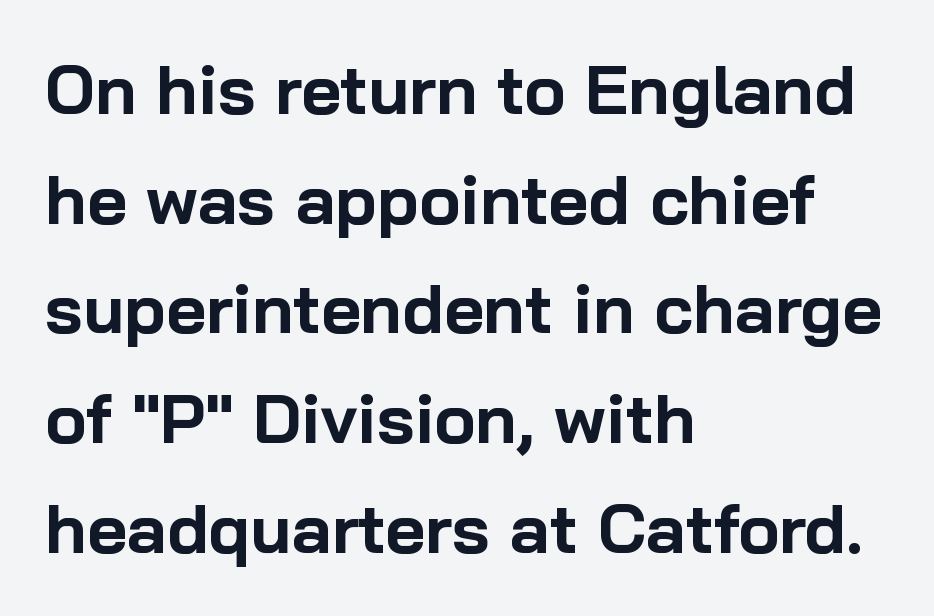
Evenly set lines give the paragraph a standard silhouette. Standard letterfit; no display-style spreading of the glyphs. Designer's note — italics off, roman on. The strokes are fattened all the way to bold. The rendering uses natural spacing where letterforms have individual widths.
